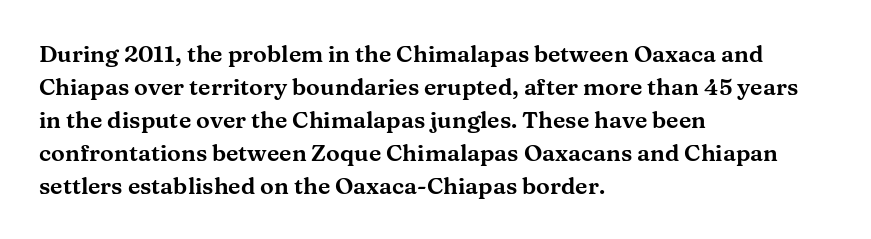
Plain, unruled lines of type. Letter spacing: default. Quick note: interline space is typical. Does the lettering tilt? It doesn't — this is upright. One-word summary of the alignment: left.
